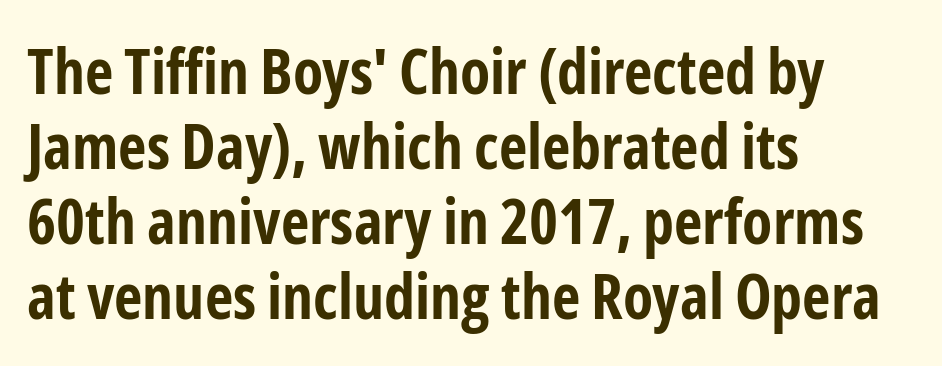
The image shows 62 px bold, condensed sans-serif type, upright; set left-aligned, line spacing 1.21x, normal letter spacing, not underlined; low stroke contrast and a medium x-height.
